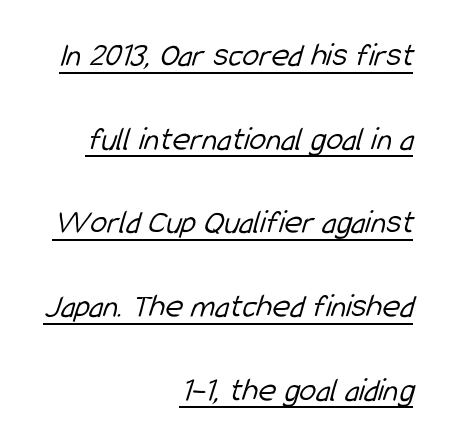
Look at the bottom of the vertical strokes: they stop flat, with no serifs. The line texture is even and compact thanks to regular tracking. Widely set lines give the paragraph a tall, airy silhouette. You could not count columns in this text — the font is proportionally spaced. Compared with a typical body face, this is equally light or lighter still.
